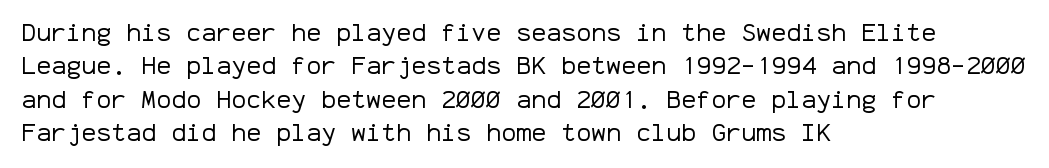
Q: Is the text bold? A: No.
Q: Is the text italic (slanted)? A: No, it is upright.
Q: Is the text underlined? A: No.
Q: How is the paragraph aligned? A: Left-aligned.
Q: Is the spacing between letters normal or unusually wide? A: Normal.
Q: Is the spacing between lines tight, normal or loose? A: Normal.
